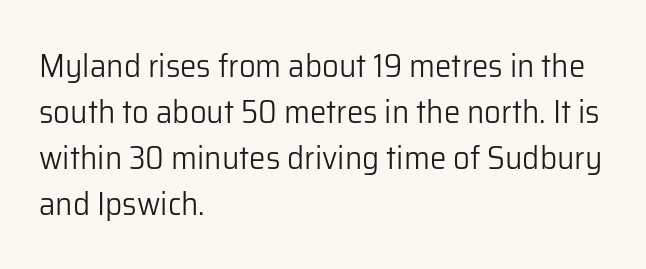
Q: Is the text bold? A: No.
Q: Is the text italic (slanted)? A: No, it is upright.
Q: Is the typeface a serif or a sans-serif typeface? A: Sans-serif.
Q: Is the text underlined? A: No.
Q: How is the paragraph aligned? A: Left-aligned.
Q: Is the spacing between letters normal or unusually wide? A: Normal.
Q: Is the spacing between lines tight, normal or loose? A: Normal.
Q: Width (condensed, normal, or wide)? A: Normal.
Q: Stroke contrast? A: Low.
Q: x-height? A: Medium.
Q: Monospaced? A: No.
